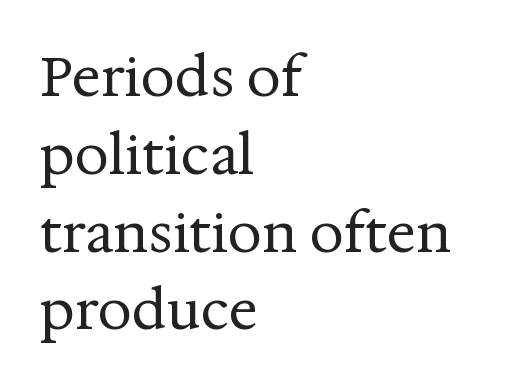
Q: Is the text bold? A: No.
Q: Is the text italic (slanted)? A: No, it is upright.
Q: Is the typeface a serif or a sans-serif typeface? A: Serif.
Q: Is the text underlined? A: No.
Q: How is the paragraph aligned? A: Left-aligned.
Q: Is the spacing between letters normal or unusually wide? A: Normal.
Q: Is the spacing between lines tight, normal or loose? A: Normal.
Q: Width (condensed, normal, or wide)? A: Normal.
Q: Stroke contrast? A: Medium.
Q: x-height? A: Medium.
Q: Monospaced? A: No.
